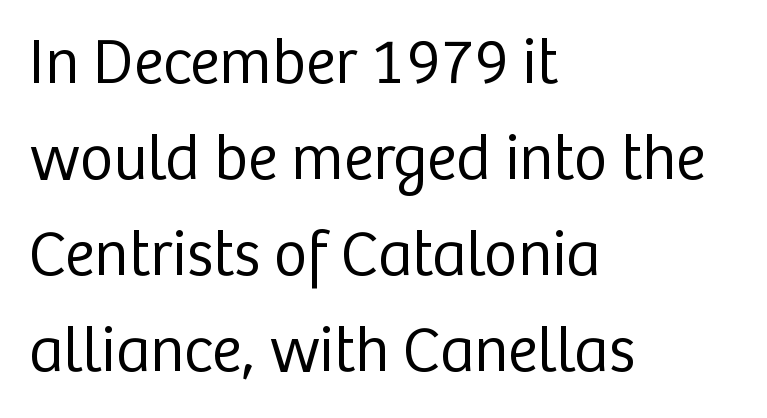
Q: Is the text bold? A: No.
Q: Is the text italic (slanted)? A: No, it is upright.
Q: Is the typeface a serif or a sans-serif typeface? A: Sans-serif.
Q: Is the text underlined? A: No.
Q: How is the paragraph aligned? A: Left-aligned.
Q: Is the spacing between letters normal or unusually wide? A: Normal.
Q: Is the spacing between lines tight, normal or loose? A: Normal.
Q: Width (condensed, normal, or wide)? A: Normal.
Q: Stroke contrast? A: Low.
Q: x-height? A: Medium.
Q: Monospaced? A: No.
